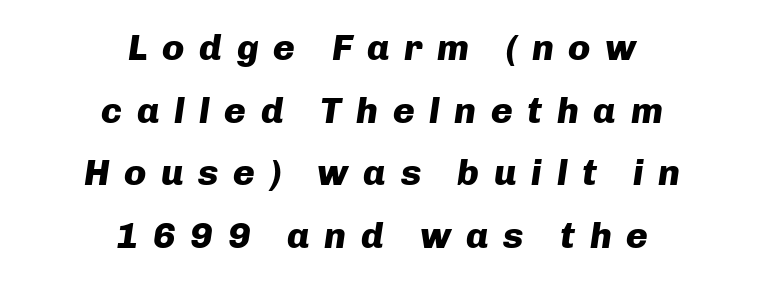
The image shows 37 px heavy type, italic (leaning right); set centered, normal line spacing (1.69x), unusually wide letter spacing (+0.39 em), not underlined; low stroke contrast and a medium x-height.
